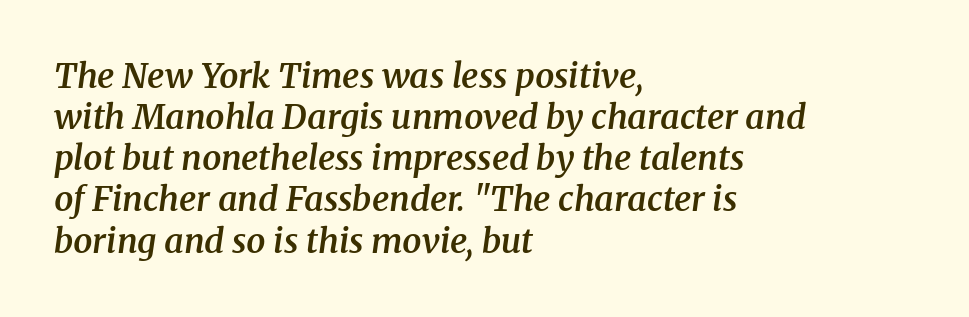
Honestly, there is no underline to notice here at all. Characters are canted at an angle relative to the baseline's perpendicular. Proportional: the letters do not fall into vertical columns. The typesetter chose a ragged-right arrangement here. This is moderately heavy type, rendered in semibold. Typographically, this falls in the serif category.
